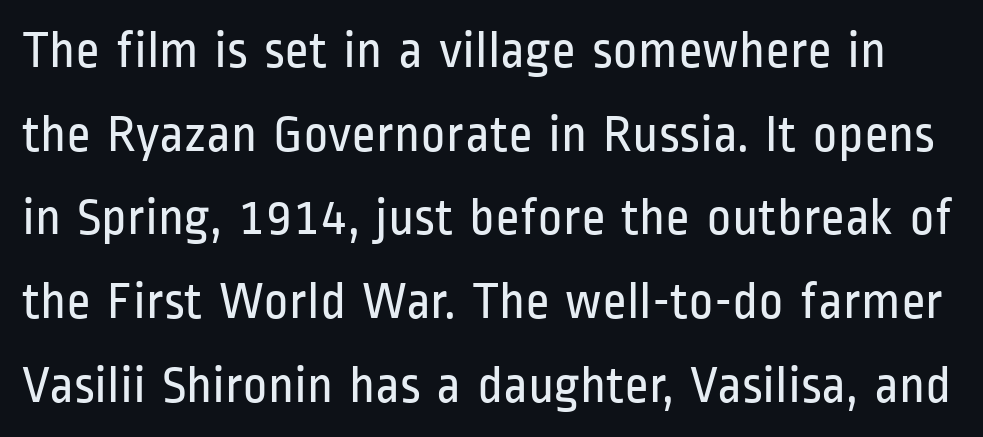
Q: Is the text bold? A: No.
Q: Is the text italic (slanted)? A: No, it is upright.
Q: Is the typeface a serif or a sans-serif typeface? A: Sans-serif.
Q: Is the text underlined? A: No.
Q: Is the spacing between letters normal or unusually wide? A: Normal.
Q: Is the spacing between lines tight, normal or loose? A: Normal.
Q: Width (condensed, normal, or wide)? A: Condensed.
Q: Stroke contrast? A: Low.
Q: x-height? A: Medium.
Q: Monospaced? A: No.
